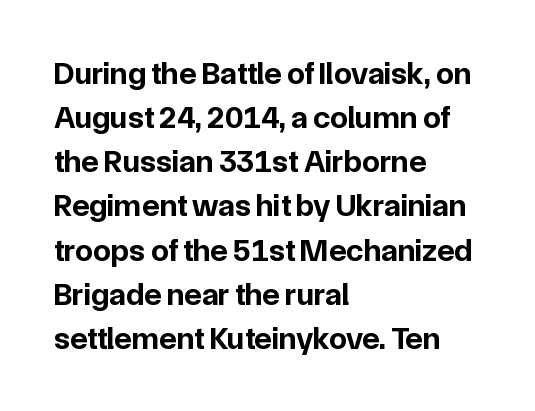
Q: Is the text bold? A: Yes.
Q: Is the text italic (slanted)? A: No, it is upright.
Q: Is the typeface a serif or a sans-serif typeface? A: Sans-serif.
Q: Is the text underlined? A: No.
Q: How is the paragraph aligned? A: Left-aligned.
Q: Is the spacing between letters normal or unusually wide? A: Normal.
Q: Is the spacing between lines tight, normal or loose? A: Normal.
Q: Width (condensed, normal, or wide)? A: Normal.
Q: Stroke contrast? A: Low.
Q: x-height? A: Medium.
Q: Monospaced? A: No.
